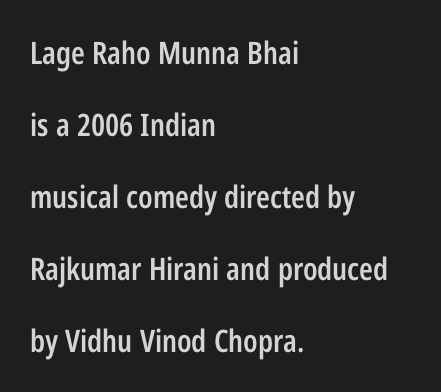
The image shows 31 px semibold, condensed sans-serif type, upright; set left-aligned, loose line spacing (2.32x), normal letter spacing, not underlined; low stroke contrast and a medium x-height.
